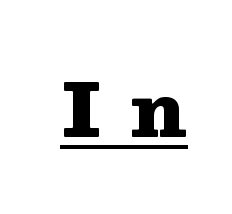
{"serif": "yes", "italic": "no", "bold": "yes", "weight": "heavy", "width": "wide", "stroke_contrast": "medium", "x_height": "medium", "monospaced": "no", "underline": "yes", "letter_spacing": "wide", "letter_spacing_em": 0.39, "glyph_px": 73}
